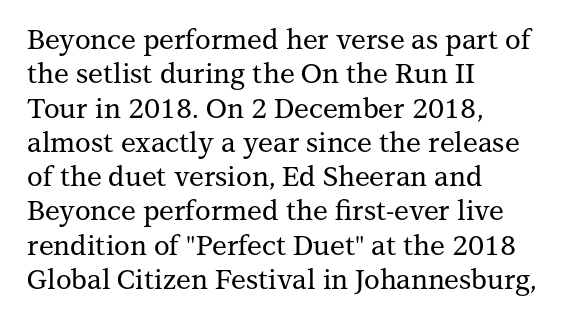
Do the letters lean? They stand straight. Lines of text with bare space underneath. The passage shown stacks its lines at a standard gap. Casual observation: everything's shoved over to the left.
